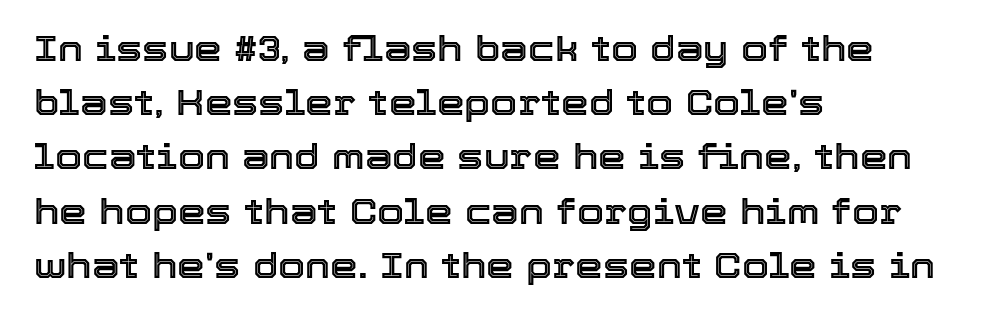
The image shows 35 px text type, upright; set left-aligned, normal line spacing (1.55x), normal letter spacing, not underlined; a medium x-height.
